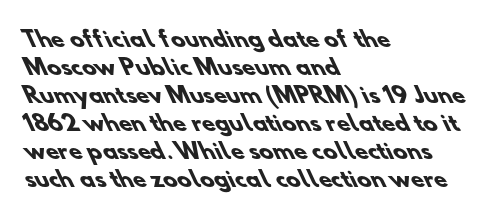
{"bold": "yes", "underline": "no", "align": "left", "line_spacing": "normal", "line_spacing_ratio": 1.33, "letter_spacing": "normal", "letter_spacing_em": 0.0, "glyph_px": 21}
